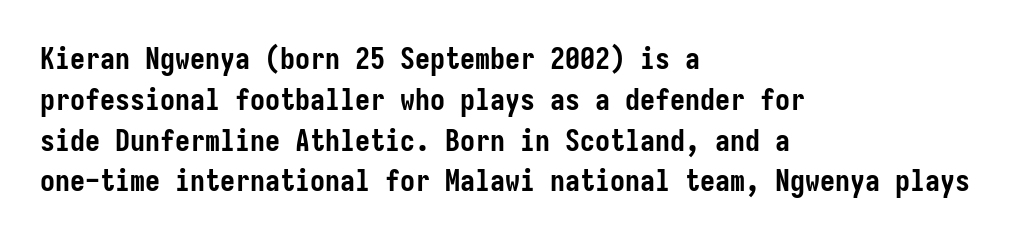
{"serif": "no", "italic": "no", "bold": "yes", "weight": "semibold", "width": "condensed", "stroke_contrast": "low", "x_height": "medium", "underline": "no", "align": "left", "line_spacing": "normal", "line_spacing_ratio": 1.36, "letter_spacing": "normal", "letter_spacing_em": 0.0, "glyph_px": 30}
